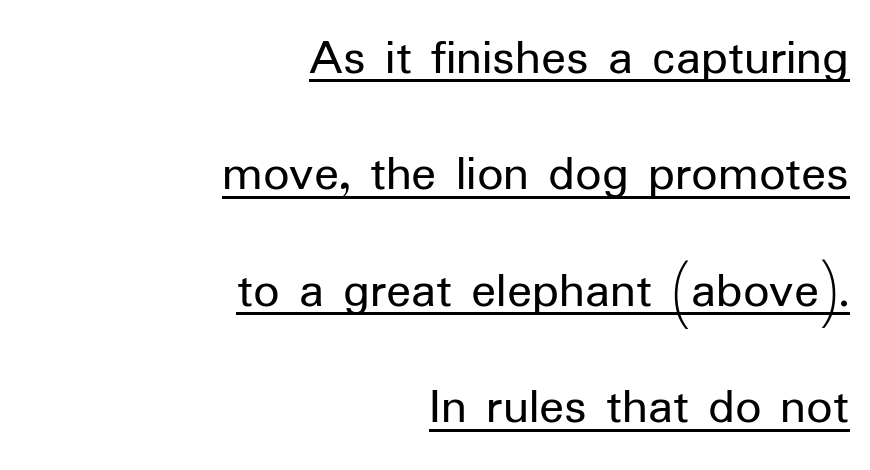
Looks like regular typesetting: each glyph gets only the width it needs. Think standard paragraph weight, or any step lighter than that. Ascenders rise straight up at ninety degrees. Words appear dense and cohesive because spacing is normal. The leading is generous, giving the passage an open texture.
